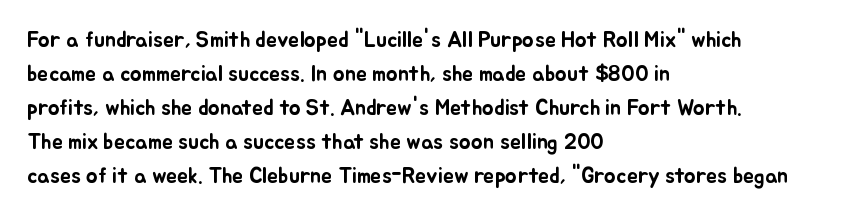
The image shows 22 px text type, upright; set left-aligned, normal line spacing (1.54x), normal letter spacing, not underlined.
